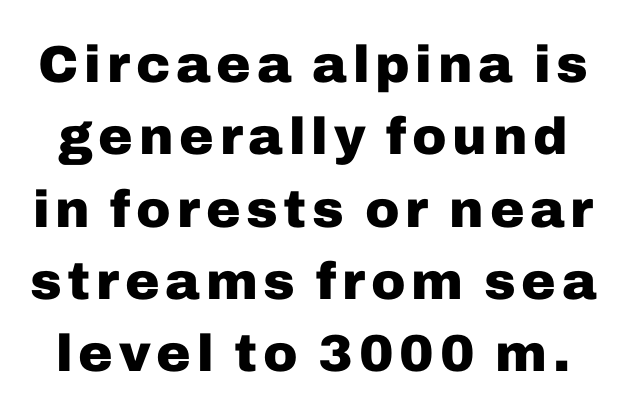
Look at the bottom of the vertical strokes: they stop flat, with no serifs. This sample has the flowing, uneven cadence of proportional lettering. Plain, unruled lines of type. Pretty heavy lettering here — definitely bold. A roman cut, with each character standing at attention. The lines sit at an ordinary, default distance from one another.
